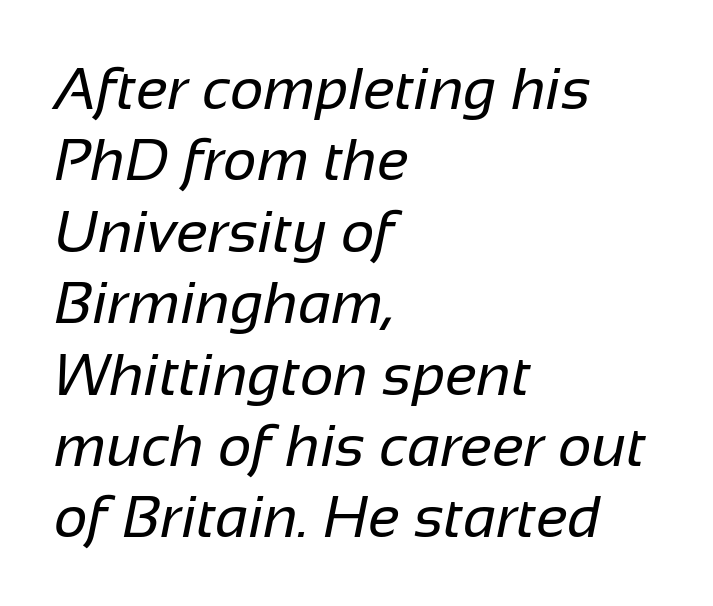
Q: Is the text bold? A: No.
Q: Is the typeface a serif or a sans-serif typeface? A: Sans-serif.
Q: Is the text underlined? A: No.
Q: How is the paragraph aligned? A: Left-aligned.
Q: Is the spacing between letters normal or unusually wide? A: Normal.
Q: Width (condensed, normal, or wide)? A: Normal.
Q: Stroke contrast? A: Low.
Q: x-height? A: Medium.
Q: Monospaced? A: No.
